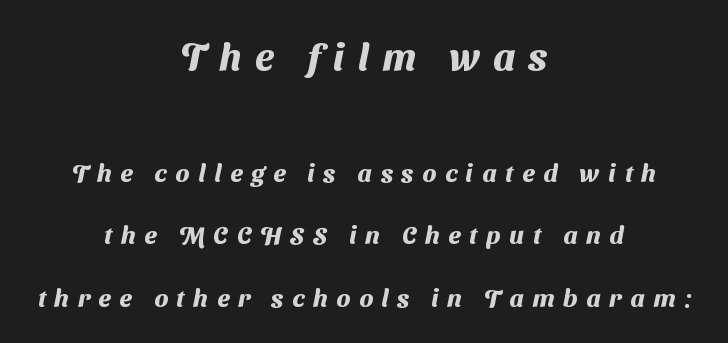
{"serif": "no", "bold": "yes", "weight": "heavy", "width": "normal", "stroke_contrast": "medium", "x_height": "medium", "monospaced": "no", "underline": "no", "align": "center", "line_spacing": "loose", "line_spacing_ratio": 2.49, "letter_spacing": "wide", "letter_spacing_em": 0.35, "larger_block": "first", "size_ratio": 1.52, "glyph_px": 38}
